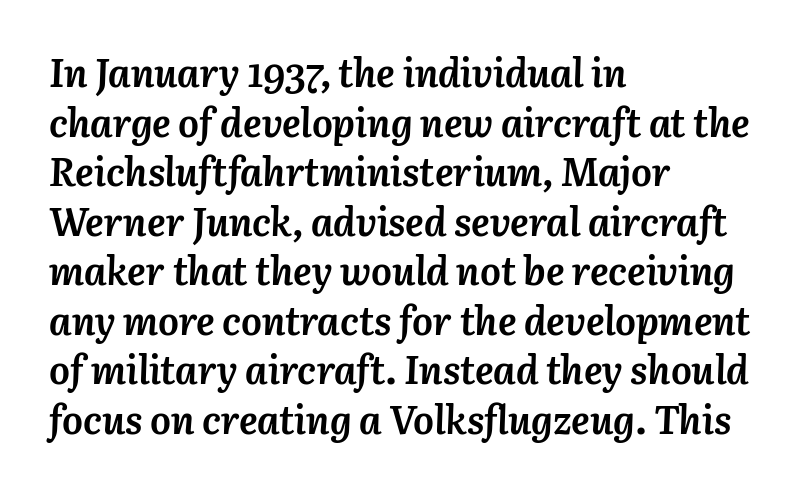
The image shows 39 px semibold type, italic (leaning right); set left-aligned, normal line spacing (1.27x), normal letter spacing, not underlined; medium stroke contrast and a medium x-height.
